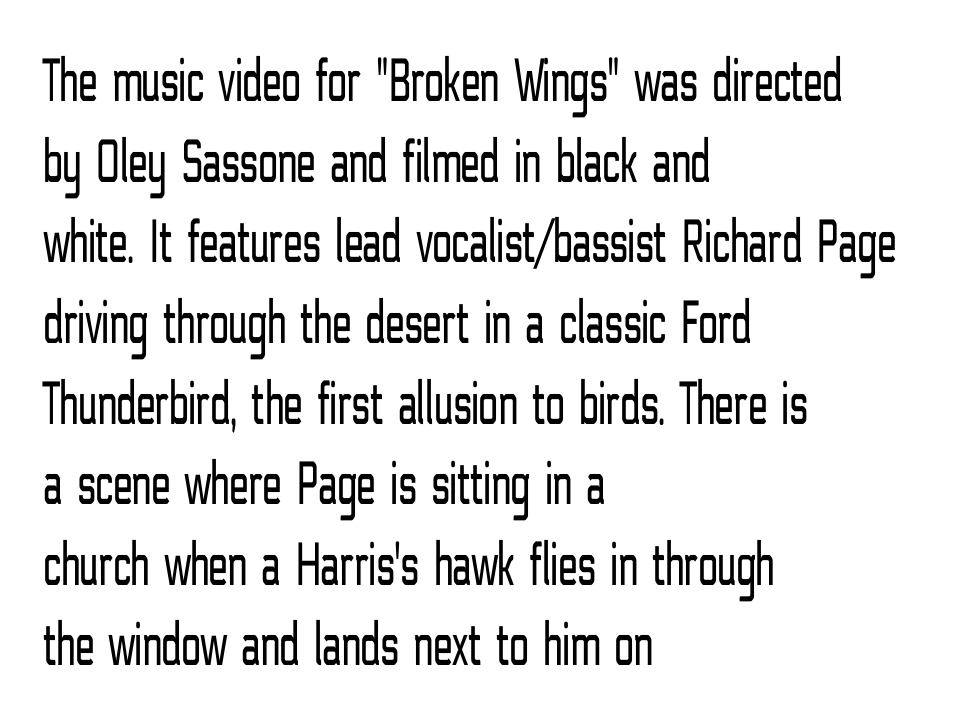
The image shows 63 px light, condensed sans-serif type, upright; set left-aligned, normal line spacing (1.28x), normal letter spacing, not underlined; low stroke contrast and a medium x-height.
